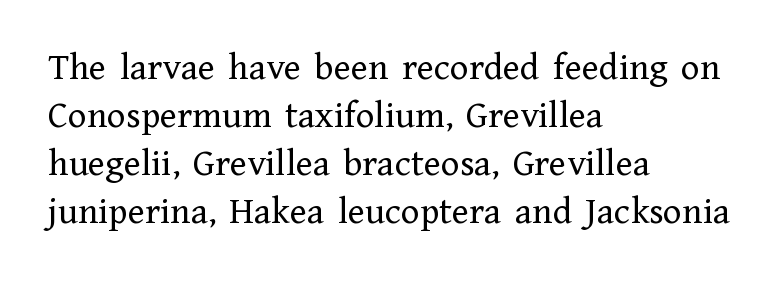
{"serif": "yes", "italic": "no", "bold": "no", "weight": "regular", "width": "normal", "stroke_contrast": "low", "x_height": "medium", "monospaced": "no", "underline": "no", "align": "left", "line_spacing_ratio": 1.23, "letter_spacing": "normal", "letter_spacing_em": 0.0, "glyph_px": 39}
